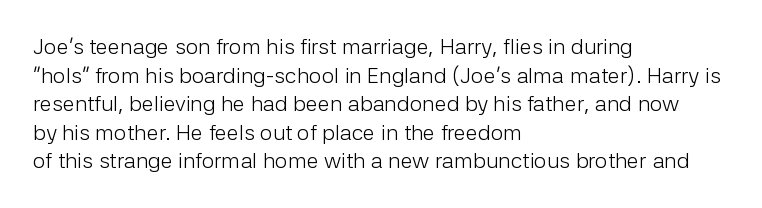
The image shows 22 px text type, upright; set left-aligned, normal line spacing (1.3x), normal letter spacing, not underlined.
